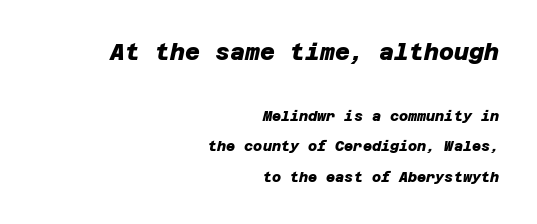
{"bold": "yes", "underline": "no", "align": "right", "line_spacing": "loose", "line_spacing_ratio": 2.18, "letter_spacing": "normal", "letter_spacing_em": 0.0, "larger_block": "first", "size_ratio": 1.64, "glyph_px": 23}
